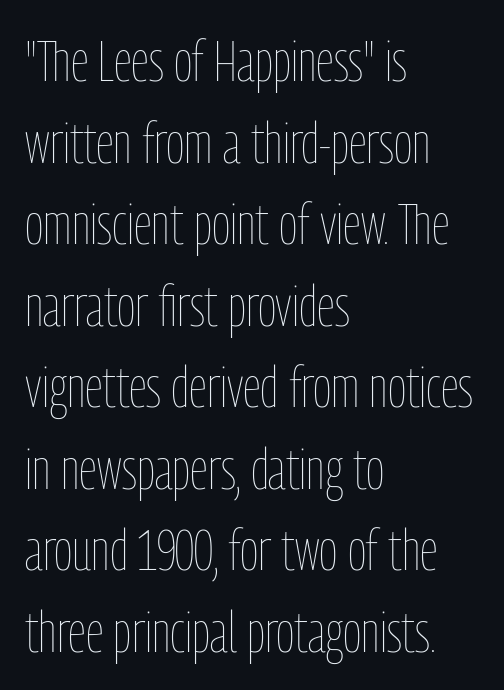
The image shows 57 px thin, condensed type, upright; set left-aligned, normal line spacing (1.43x), normal letter spacing, not underlined; low stroke contrast and a medium x-height.
